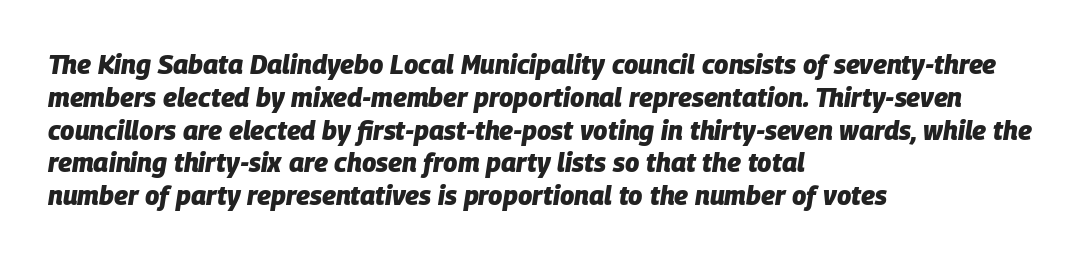
The image shows 26 px bold type, italic (leaning right); set left-aligned, normal line spacing (1.26x), normal letter spacing, not underlined.
